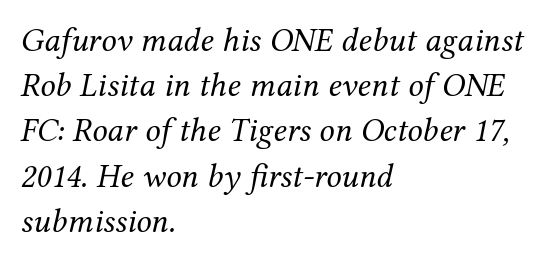
If you measured baseline to baseline, you'd find a middling distance. Rendered with sloped, italic letterforms. Are there feet on the stems? There are — it's a serif. A bare baseline throughout the passage. Compared with typical body copy, the letter spacing here is the same. The letterforms sit at book weight or below.
